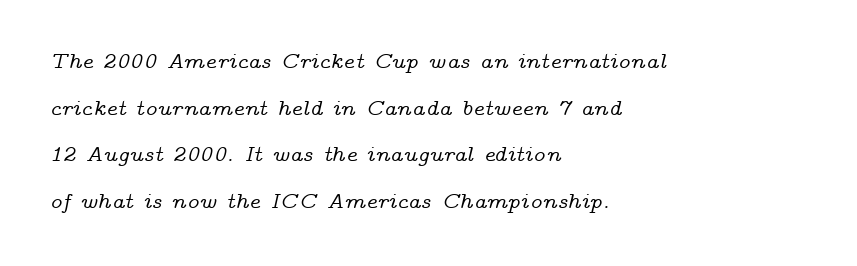
The image shows 22 px text type, italic (leaning right); set left-aligned, loose line spacing (2.12x), normal letter spacing, not underlined.
